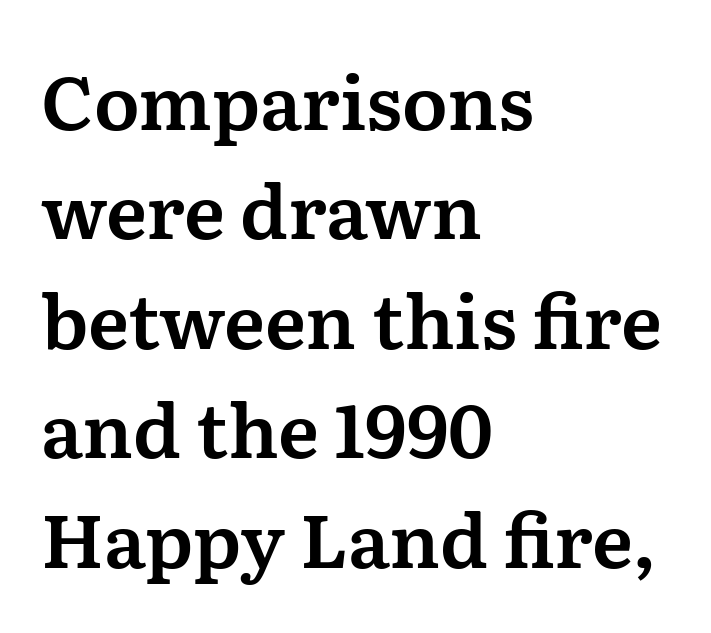
Quick note: interline space is typical. Is this a fixed-width face? No — the glyphs have proportional, varying widths. Tall strokes in this sample are plumb rather than angled. Small tapered or slab feet sit at the stroke ends, so this counts as serif. No word sits above an underline.
